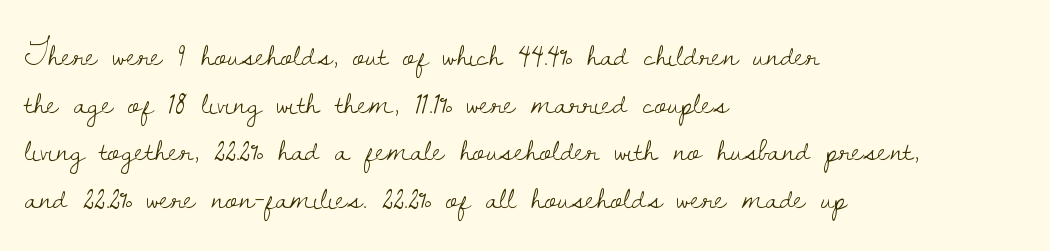
The rendering uses a moderate line-height, typical for paragraphs. The face used here is rendered with its standard letterfit. The foot of each line stays bare and open. The paragraph has a hard left edge and a soft right edge.
